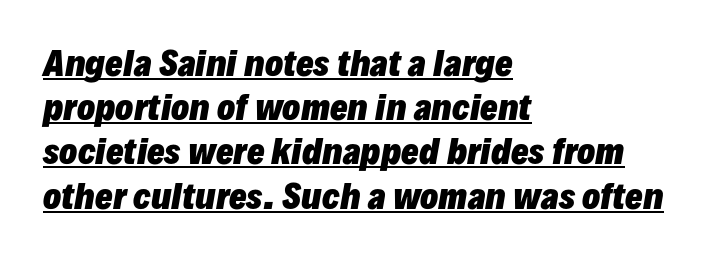
Q: Is the text bold? A: Yes.
Q: Is the text italic (slanted)? A: Yes, it leans right by about 10 degrees.
Q: Is the text underlined? A: Yes.
Q: How is the paragraph aligned? A: Left-aligned.
Q: Is the spacing between letters normal or unusually wide? A: Normal.
Q: Is the spacing between lines tight, normal or loose? A: Normal.
Q: Width (condensed, normal, or wide)? A: Normal.
Q: Stroke contrast? A: Low.
Q: x-height? A: Medium.
Q: Monospaced? A: No.
